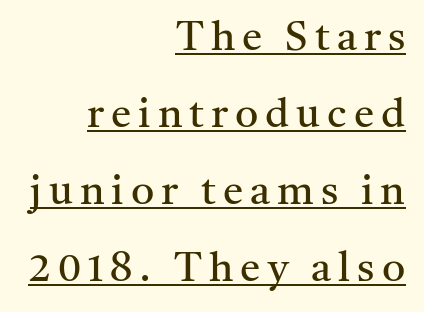
The image shows 41 px regular-weight serif type, upright; set right-aligned, line spacing 1.88x, underlined; medium stroke contrast and a medium x-height.
